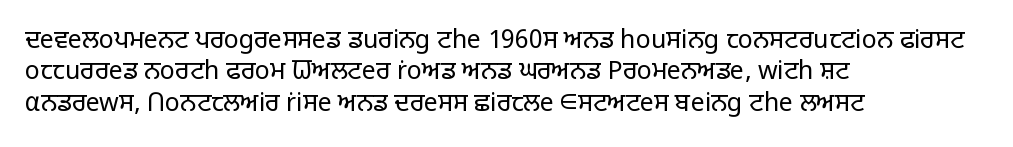
No letter is thick-stroked: the sample isn't bold. This is roman type, the default non-slanted kind. One glance says typical: line gaps are just what's usual. Plain, unruled lines of type. This sample is left-justified, so line endings fall wherever the words run out.
